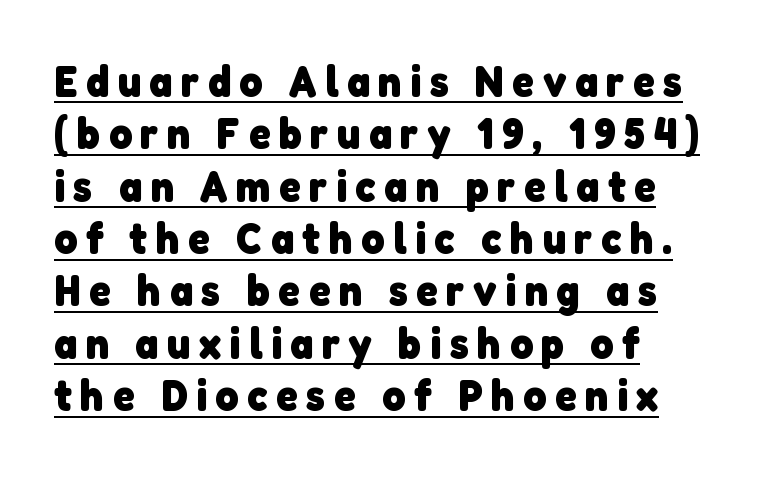
{"serif": "no", "bold": "yes", "weight": "heavy", "width": "normal", "stroke_contrast": "low", "x_height": "medium", "monospaced": "no", "underline": "yes", "align": "left", "line_spacing_ratio": 1.19, "glyph_px": 44}
